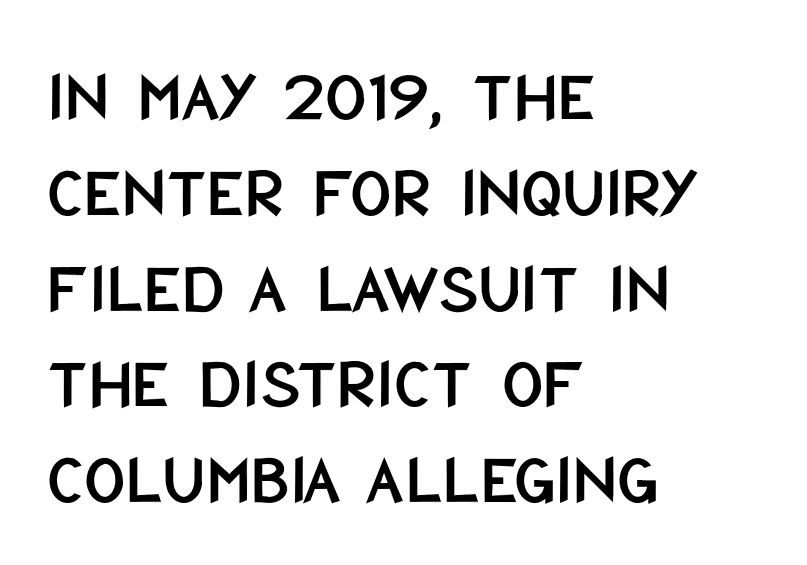
A classic flush-left, rag-right setting is used for this passage. The space directly below the letters is spotless. Students, note that the glyphs here touch the page at normal intervals. Nope, no serifs anywhere on these letters.
